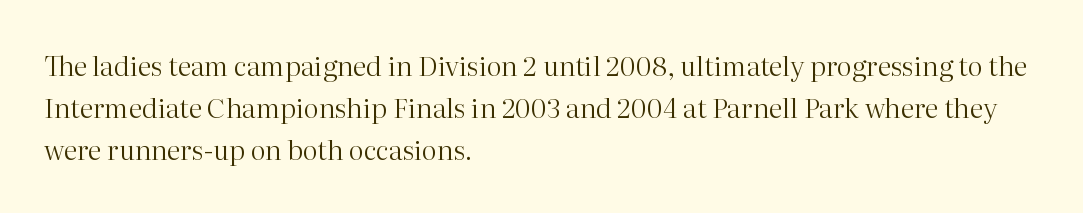
Q: Is the text bold? A: No.
Q: Is the text italic (slanted)? A: No, it is upright.
Q: Is the text underlined? A: No.
Q: How is the paragraph aligned? A: Left-aligned.
Q: Is the spacing between letters normal or unusually wide? A: Normal.
Q: Is the spacing between lines tight, normal or loose? A: Normal.
